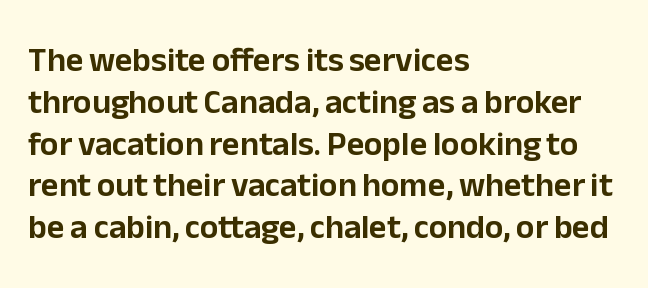
Is this a fixed-width face? No — the glyphs have proportional, varying widths. Serifs: no, the terminals of the letterforms are clean. Inter-character spacing is left at the font's built-in metrics. Designer's note — italics off, roman on.
